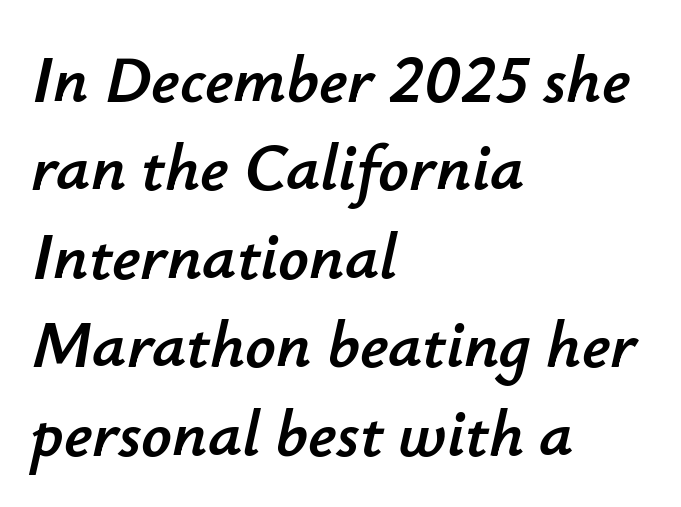
The image shows 67 px text type, italic (leaning right); set left-aligned, normal line spacing (1.32x), normal letter spacing, not underlined; low stroke contrast and a small x-height.
